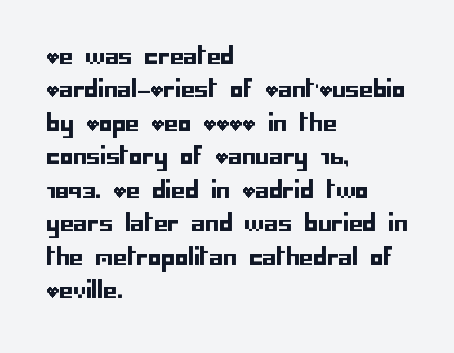
The image shows 22 px text type, upright; set left-aligned, normal line spacing (1.52x), normal letter spacing, not underlined.
